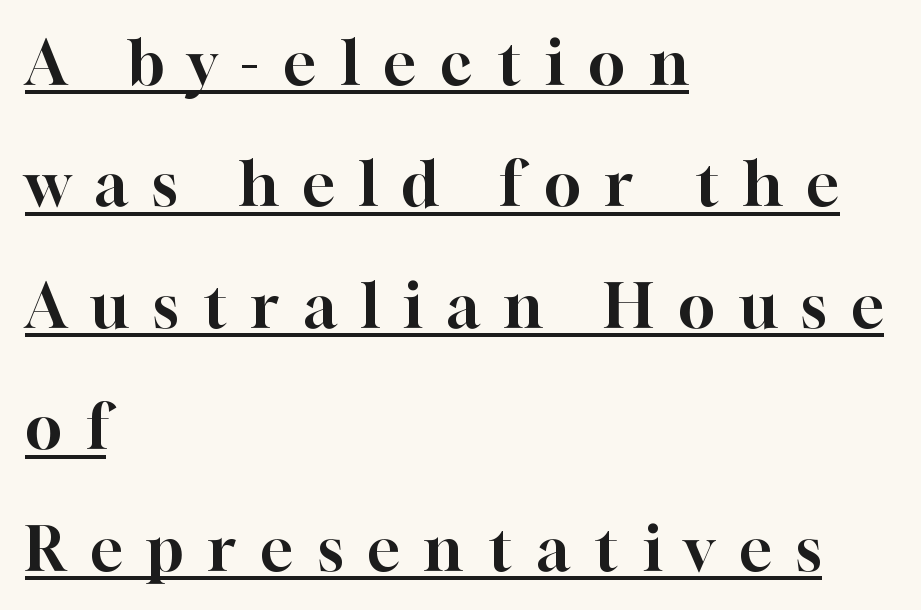
{"serif": "yes", "italic": "no", "width": "normal", "stroke_contrast": "high", "x_height": "medium", "monospaced": "no", "underline": "yes", "align": "left", "line_spacing": "loose", "line_spacing_ratio": 1.99, "letter_spacing": "wide", "letter_spacing_em": 0.4, "glyph_px": 61}
